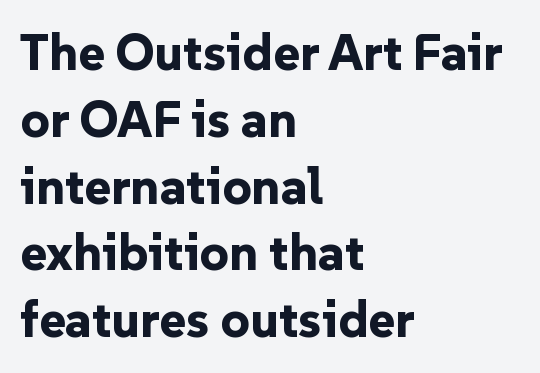
{"serif": "no", "italic": "no", "bold": "yes", "weight": "bold", "width": "normal", "stroke_contrast": "low", "x_height": "medium", "monospaced": "no", "underline": "no", "align": "left", "line_spacing": "normal", "line_spacing_ratio": 1.31, "letter_spacing": "normal", "letter_spacing_em": 0.0, "glyph_px": 51}
